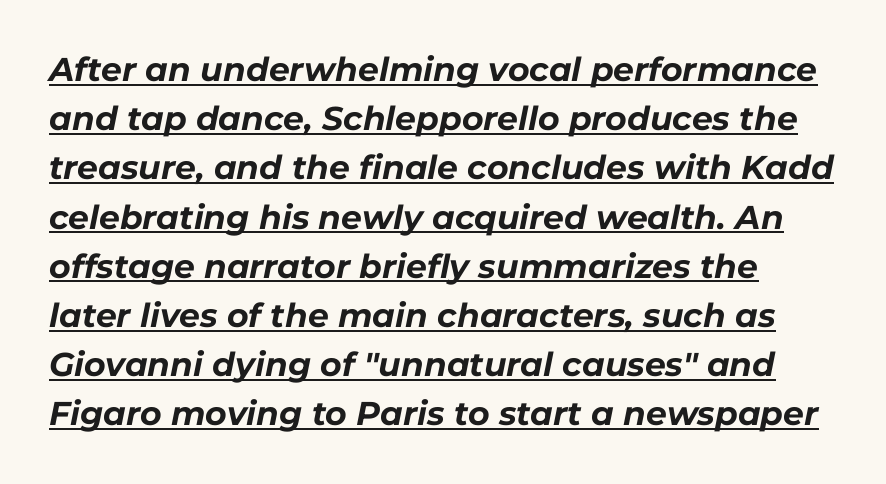
Between one letter and the next there's only the usual sliver of space. The rendering uses the underline text-decoration. The passage shown is emphatically bold. You could not count columns in this text — the font is proportionally spaced. Short and long lines alike share a common starting point at left. It's the slanting kind of type.
